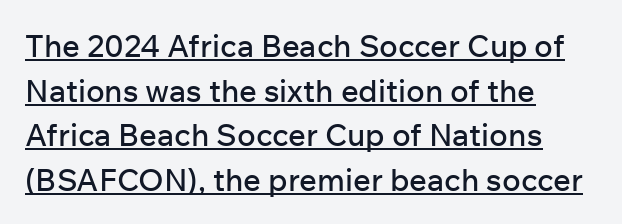
Q: Is the text italic (slanted)? A: No, it is upright.
Q: Is the typeface a serif or a sans-serif typeface? A: Sans-serif.
Q: Is the text underlined? A: Yes.
Q: How is the paragraph aligned? A: Left-aligned.
Q: Is the spacing between letters normal or unusually wide? A: Normal.
Q: Is the spacing between lines tight, normal or loose? A: Normal.
Q: Width (condensed, normal, or wide)? A: Normal.
Q: Stroke contrast? A: Low.
Q: x-height? A: Medium.
Q: Monospaced? A: No.
